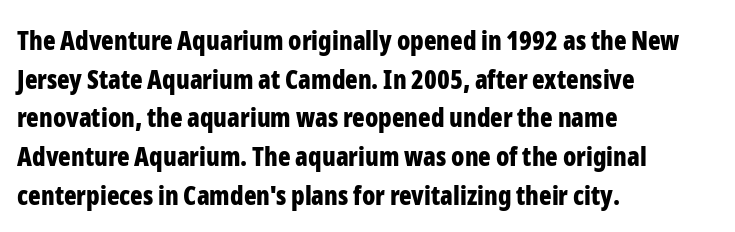
{"italic": "no", "bold": "yes", "underline": "no", "align": "left", "line_spacing": "normal", "line_spacing_ratio": 1.49, "letter_spacing": "normal", "letter_spacing_em": 0.0, "glyph_px": 26}
